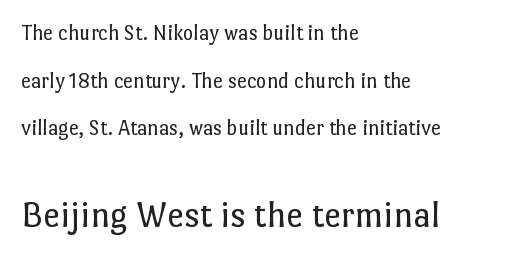
The image shows 38 px regular-weight type, upright; set left-aligned, loose line spacing (2.16x), normal letter spacing, not underlined; the second (bottom) block is 1.73x larger; low stroke contrast and a medium x-height.
